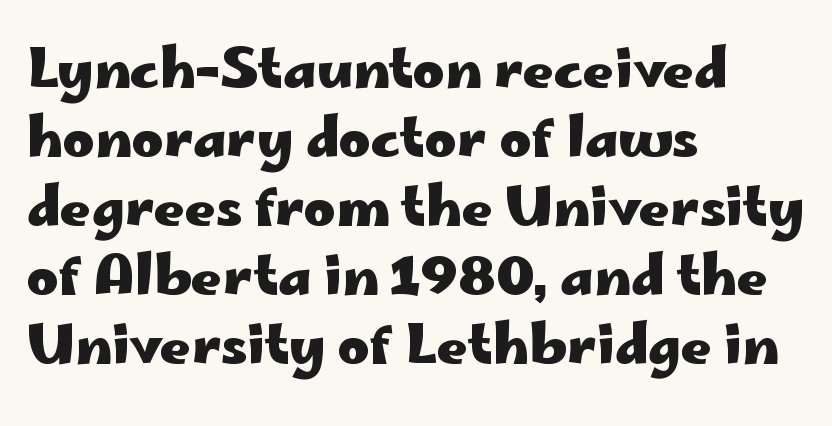
The image shows 54 px heavy, wide sans-serif type, upright; set left-aligned, normal line spacing (1.28x), normal letter spacing, not underlined; low stroke contrast and a small x-height.
